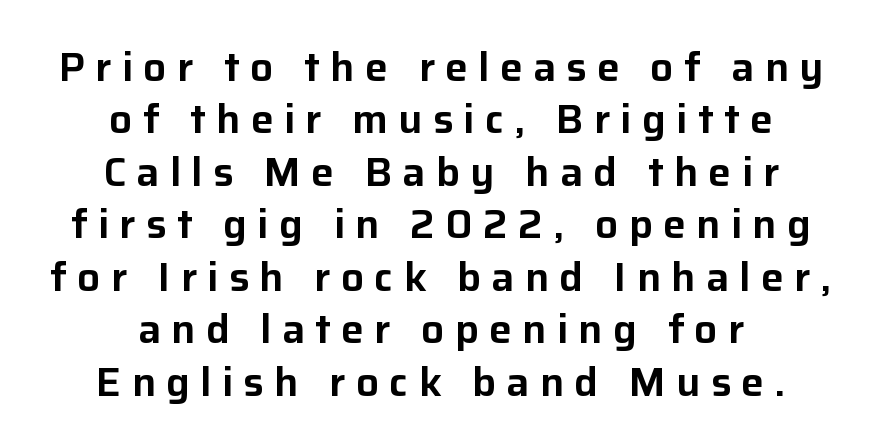
The image shows 41 px sans-serif type, upright; set centered, normal line spacing (1.28x), unusually wide letter spacing (+0.25 em), not underlined; low stroke contrast and a medium x-height.
